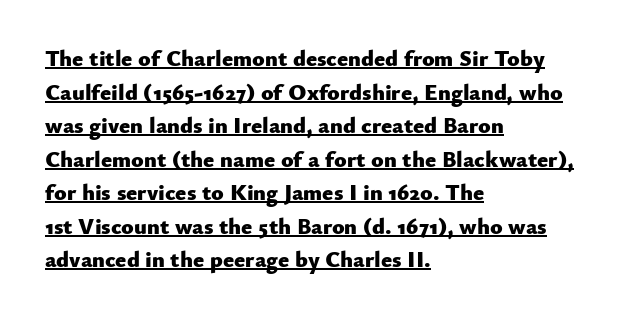
{"italic": "no", "bold": "yes", "underline": "yes", "align": "left", "line_spacing": "normal", "line_spacing_ratio": 1.46, "letter_spacing": "normal", "letter_spacing_em": 0.0, "glyph_px": 23}
